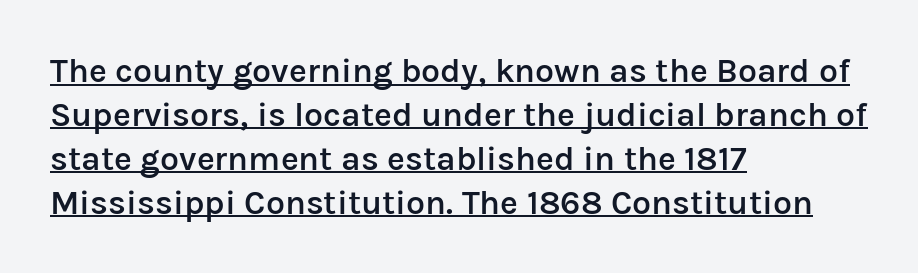
{"serif": "no", "italic": "no", "bold": "semi", "weight": "semibold", "width": "normal", "stroke_contrast": "low", "x_height": "medium", "monospaced": "no", "underline": "yes", "align": "left", "line_spacing": "normal", "line_spacing_ratio": 1.29, "letter_spacing": "normal", "letter_spacing_em": 0.0, "glyph_px": 34}
